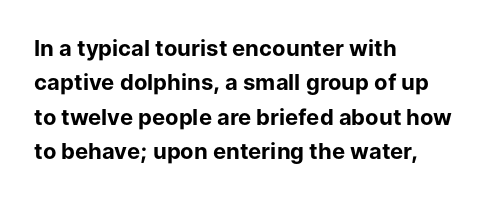
Q: Is the text bold? A: Yes.
Q: Is the text italic (slanted)? A: No, it is upright.
Q: Is the text underlined? A: No.
Q: How is the paragraph aligned? A: Left-aligned.
Q: Is the spacing between letters normal or unusually wide? A: Normal.
Q: Is the spacing between lines tight, normal or loose? A: Normal.
